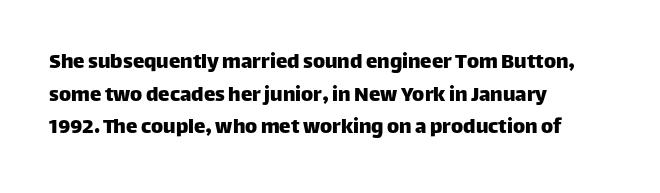
{"italic": "no", "underline": "no", "align": "left", "line_spacing": "normal", "line_spacing_ratio": 1.42, "letter_spacing": "normal", "letter_spacing_em": 0.0, "glyph_px": 23}
